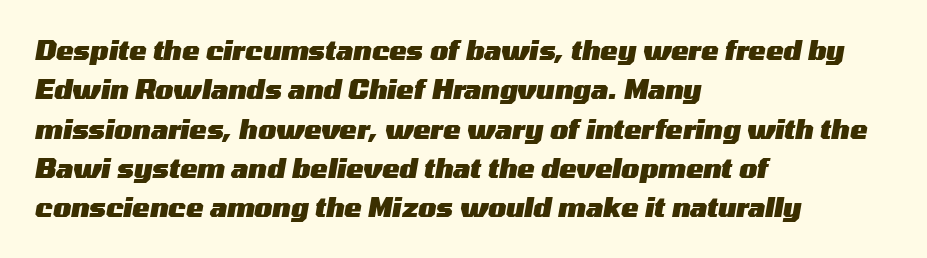
{"italic": "yes", "lean": "right", "slant_degrees": 10, "bold": "yes", "underline": "no", "align": "left", "line_spacing": "normal", "line_spacing_ratio": 1.51, "letter_spacing": "normal", "letter_spacing_em": 0.0, "glyph_px": 26}
